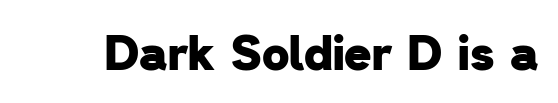
Do the characters align in a grid? No, the font is proportional. Glance below the letters and you will spot only blank space. This sample uses a sans-serif face. Plenty of ink on the page — the face is bold. Caption: standard tracking, unaltered.
